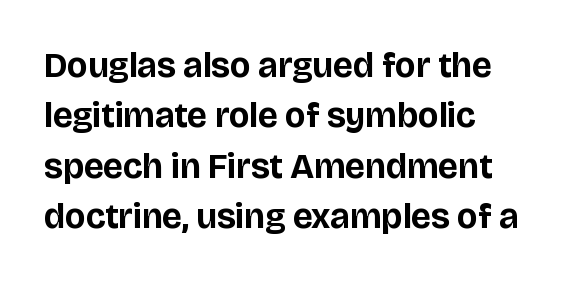
Posture: vertical. Varying glyph widths throughout — classic text-font behaviour. The space directly below the letters is spotless. As a designer I'd log this as weight 700, bold. The characters display no serif detailing; their extremities are plain.
